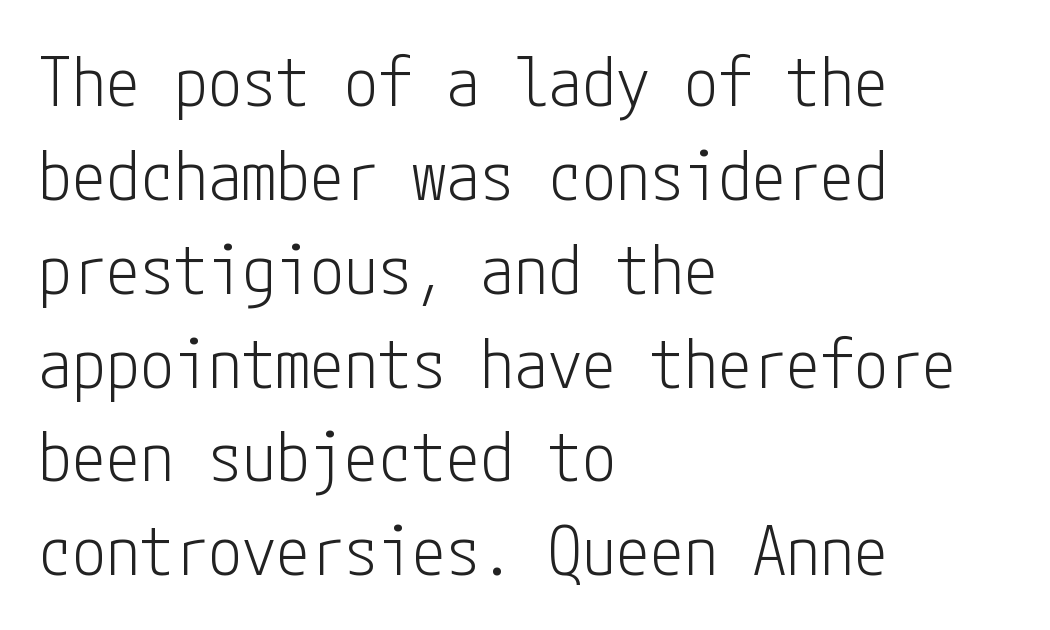
Q: Is the text bold? A: No.
Q: Is the text italic (slanted)? A: No, it is upright.
Q: Is the typeface a serif or a sans-serif typeface? A: Sans-serif.
Q: Is the text underlined? A: No.
Q: How is the paragraph aligned? A: Left-aligned.
Q: Is the spacing between letters normal or unusually wide? A: Normal.
Q: Is the spacing between lines tight, normal or loose? A: Normal.
Q: Width (condensed, normal, or wide)? A: Condensed.
Q: Stroke contrast? A: Low.
Q: x-height? A: Medium.
